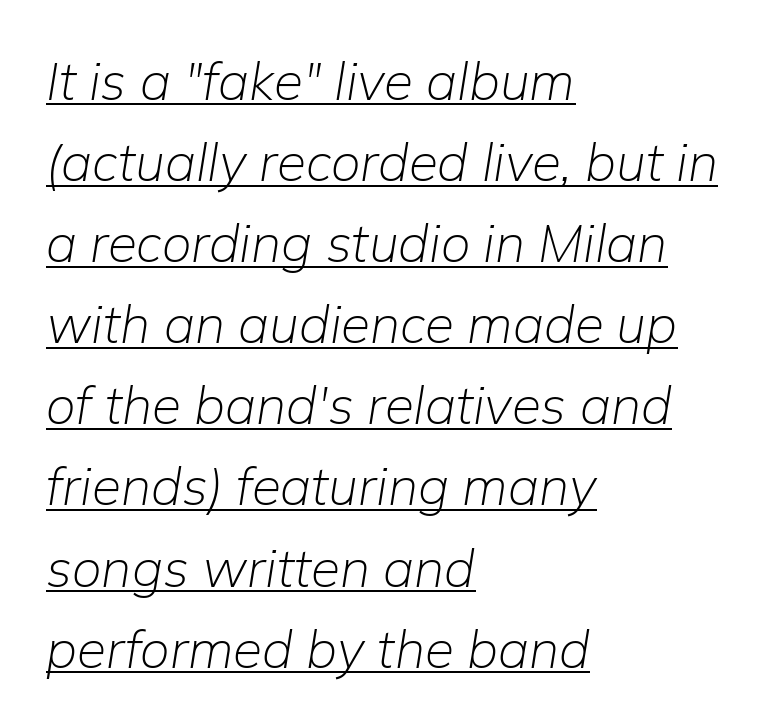
The image shows 53 px light type, italic (leaning right); set left-aligned, normal line spacing (1.53x), normal letter spacing, underlined; low stroke contrast and a medium x-height.
